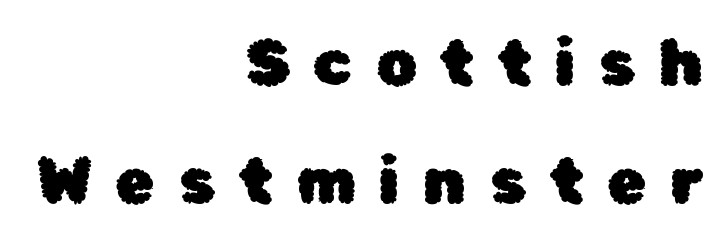
{"serif": "no", "italic": "no", "width": "normal", "stroke_contrast": "low", "x_height": "medium", "monospaced": "no", "underline": "no", "align": "right", "line_spacing_ratio": 1.85, "letter_spacing": "wide", "letter_spacing_em": 0.36, "glyph_px": 64}
